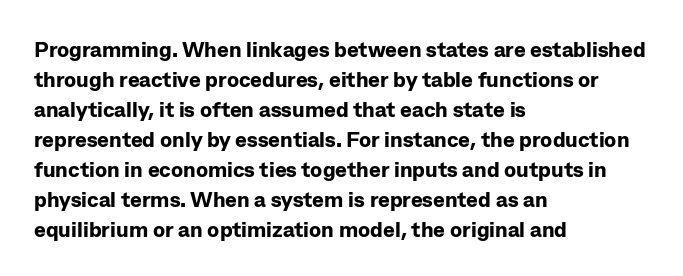
{"italic": "no", "bold": "yes", "underline": "no", "align": "left", "line_spacing": "normal", "line_spacing_ratio": 1.36, "letter_spacing": "normal", "letter_spacing_em": 0.0, "glyph_px": 22}
